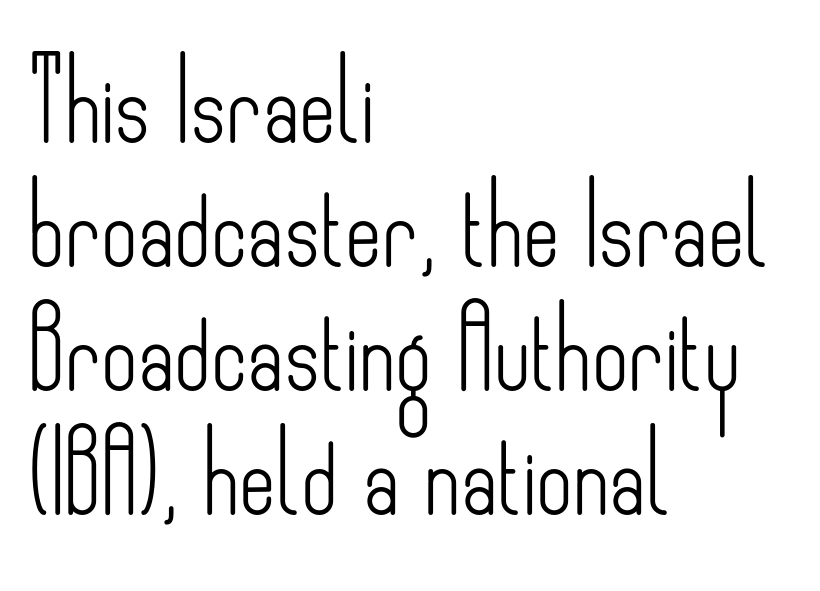
{"serif": "no", "italic": "no", "bold": "no", "weight": "light", "width": "condensed", "stroke_contrast": "low", "x_height": "small", "monospaced": "no", "underline": "no", "align": "left", "line_spacing": "normal", "line_spacing_ratio": 1.57, "letter_spacing": "normal", "letter_spacing_em": 0.0, "glyph_px": 79}
